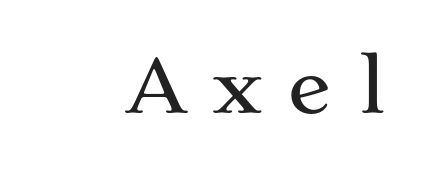
Words float on clear page, feet unadorned. Italic: no, the glyphs are upright roman. This sample uses a serif face. A typesetter would call this proportional, since set widths differ per character. The horizontal fit of the characters is loose and conspicuously gappy.
